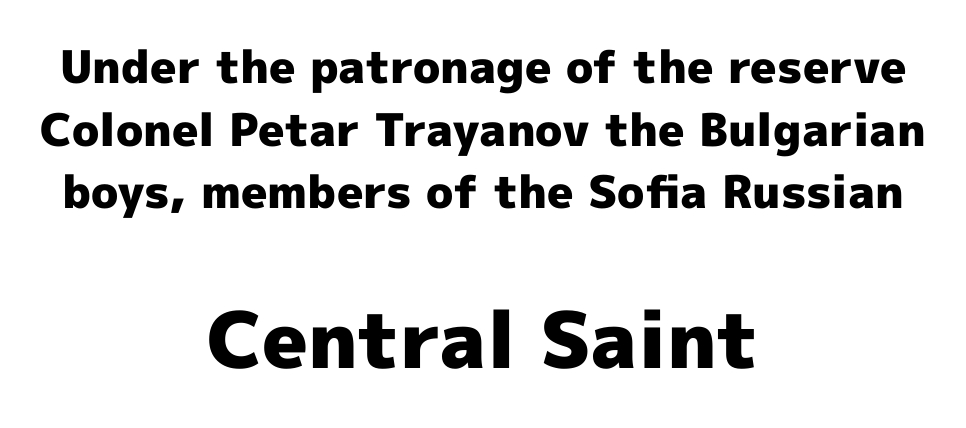
The image shows 78 px heavy sans-serif type, upright; set centered, normal line spacing (1.39x), normal letter spacing, not underlined; the second (bottom) block is 1.73x larger; a medium x-height.
